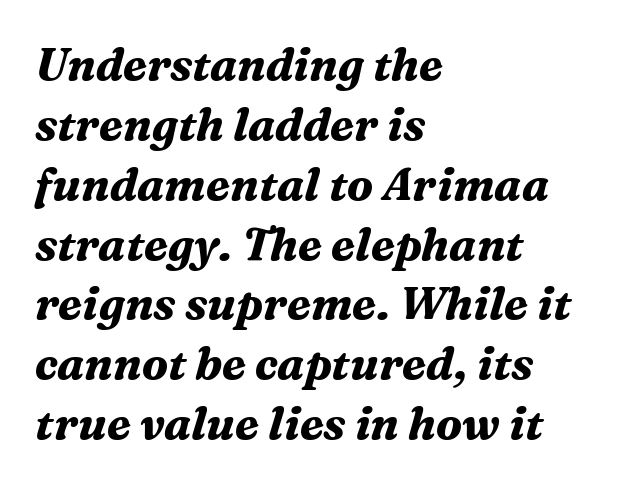
Does the leading feel generous? No, just average. There's an unmistakable incline to the writing here. Type style note: has serifs. All the whitespace from short lines collects on the right.
